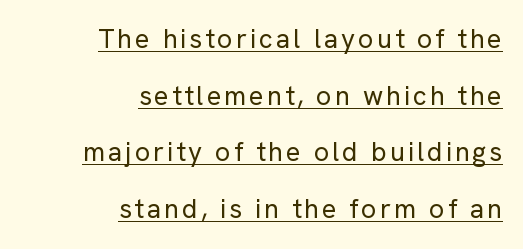
Q: Is the text bold? A: No.
Q: Is the text italic (slanted)? A: No, it is upright.
Q: Is the text underlined? A: Yes.
Q: How is the paragraph aligned? A: Right-aligned.
Q: Is the spacing between lines tight, normal or loose? A: Loose.
